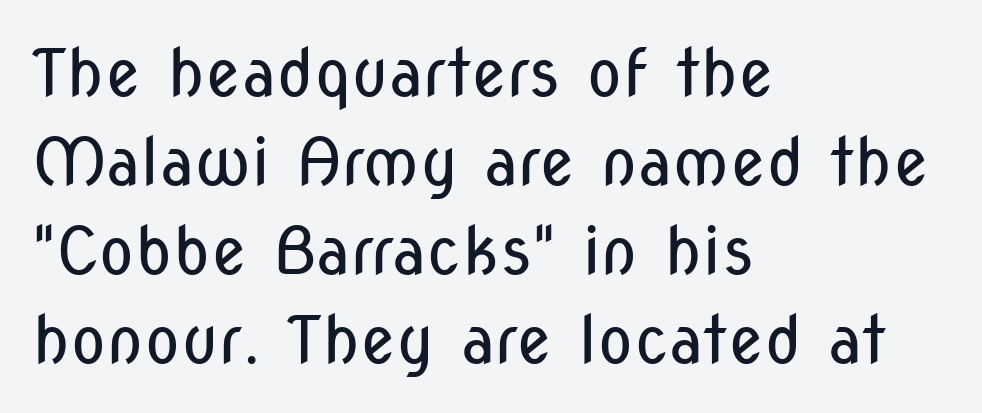
This sample is left-justified, so line endings fall wherever the words run out. Underline: absent. A typesetter would mark this as roman, not italic. This sample uses plain, unmodified letter spacing. Think standard paragraph weight, or any step lighter than that.
